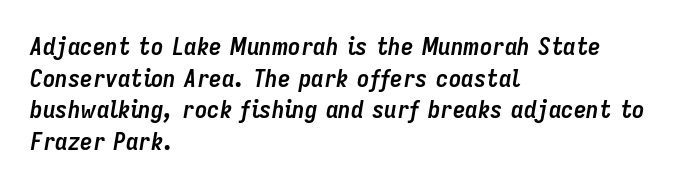
The image shows 25 px bold type, italic (leaning right); set left-aligned, normal line spacing (1.27x), normal letter spacing, not underlined.
